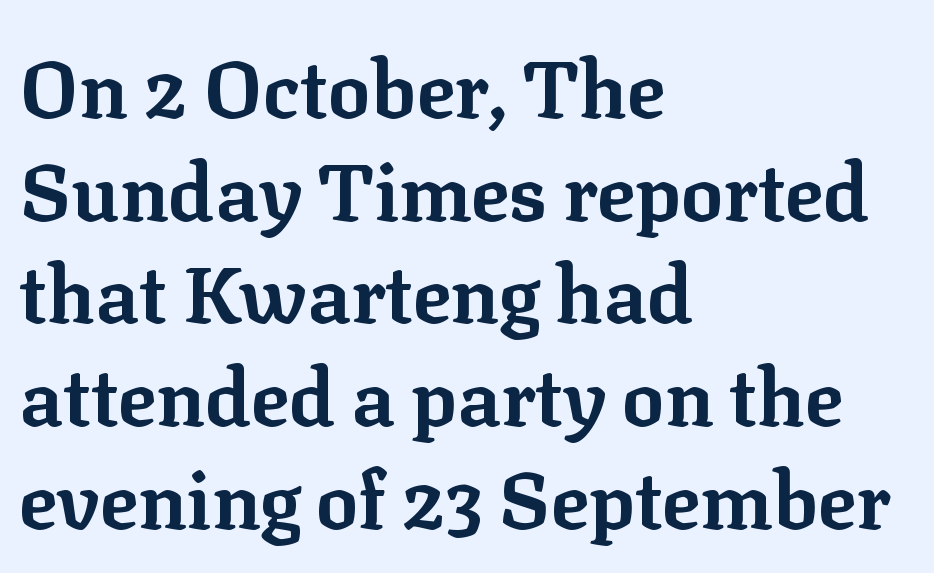
Q: Is the text bold? A: Yes.
Q: Is the text italic (slanted)? A: No, it is upright.
Q: Is the typeface a serif or a sans-serif typeface? A: Serif.
Q: Is the text underlined? A: No.
Q: How is the paragraph aligned? A: Left-aligned.
Q: Is the spacing between letters normal or unusually wide? A: Normal.
Q: Is the spacing between lines tight, normal or loose? A: Normal.
Q: Width (condensed, normal, or wide)? A: Normal.
Q: Stroke contrast? A: Low.
Q: x-height? A: Medium.
Q: Monospaced? A: No.
